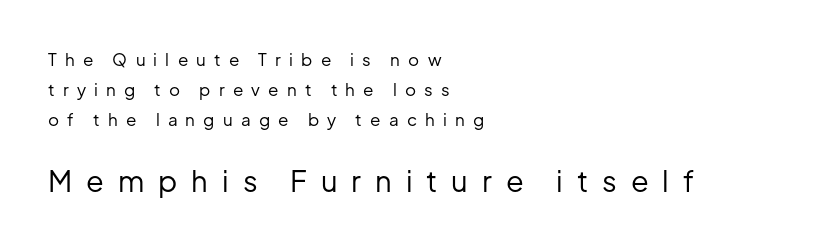
The image shows 29 px regular-weight sans-serif type, upright; set left-aligned, line spacing 1.76x, unusually wide letter spacing (+0.48 em), not underlined; the second (bottom) block is 1.71x larger; low stroke contrast and a medium x-height.
